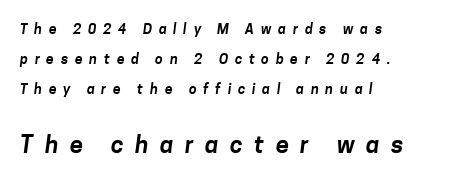
These lines are set flush left with a ragged right edge. The face used here appears at its bigger size in the lower chunk. Underline: absent. Honestly, the letter spacing is so wide it's the main thing you notice. Interline gaps are noticeably wide in this sample.
